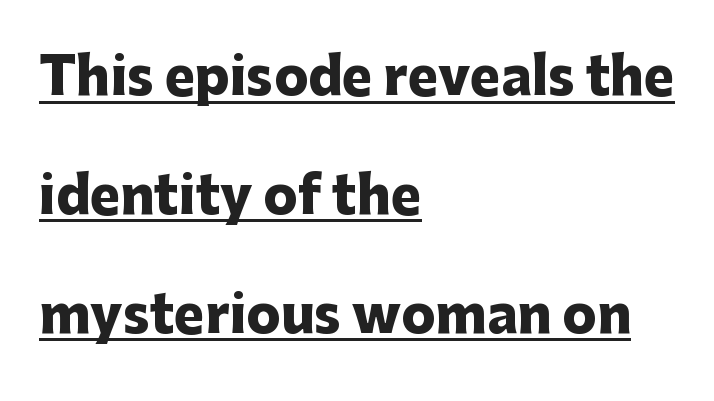
The rendering anchors every line to the left-hand side. The face used here is proportionally spaced, like ordinary book or web type. Chunky letters — that's bold for sure. Leading: increased.
